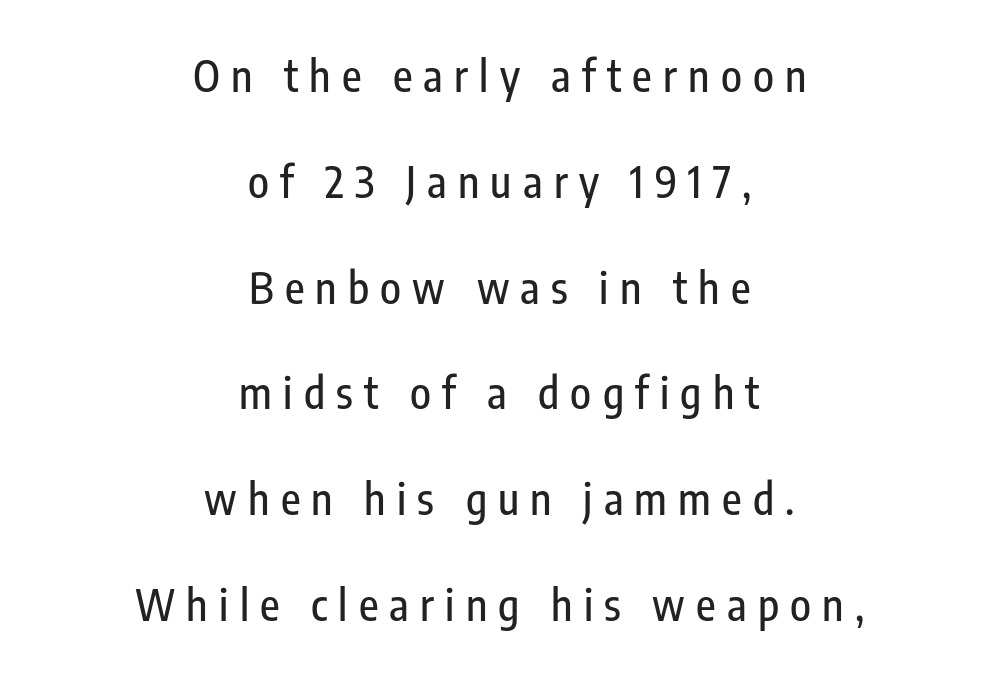
Words float on clear page, feet unadorned. Nope, no serifs anywhere on these letters. The block of text is sparse from top to bottom, with ample space between rows. The letters stand upright; this is a roman face. You could not count columns in this text — the font is proportionally spaced.
